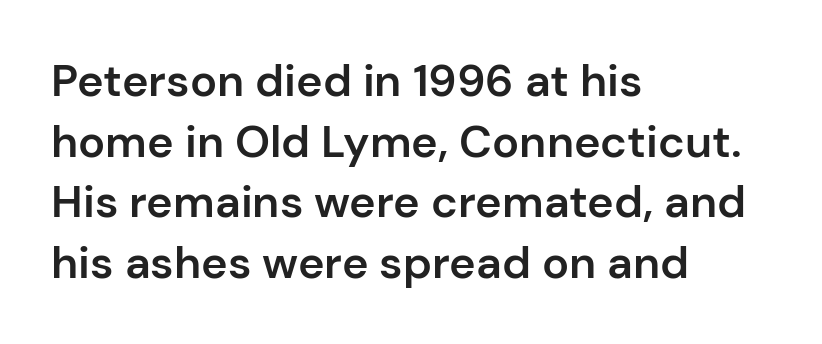
The image shows 45 px semibold sans-serif type, upright; set left-aligned, normal line spacing (1.35x), normal letter spacing, not underlined; low stroke contrast and a medium x-height.
